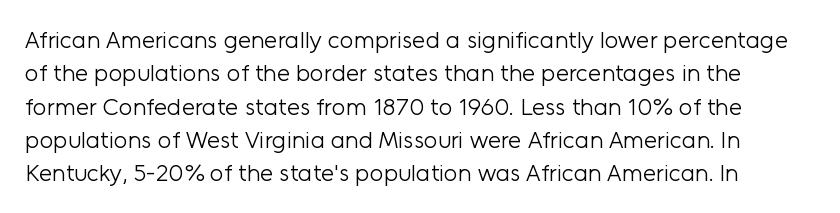
Is this a heavy cut? Hardly; it is regular or lighter. The type is set solid horizontally, with unmodified tracking. Rows of type keep a routine distance in the vertical direction. Rule under the text: the space is simply empty.
